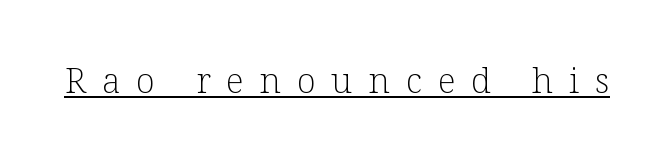
The image shows 35 px light serif type, upright; set unusually wide letter spacing (+0.45 em), underlined; low stroke contrast and a medium x-height.
